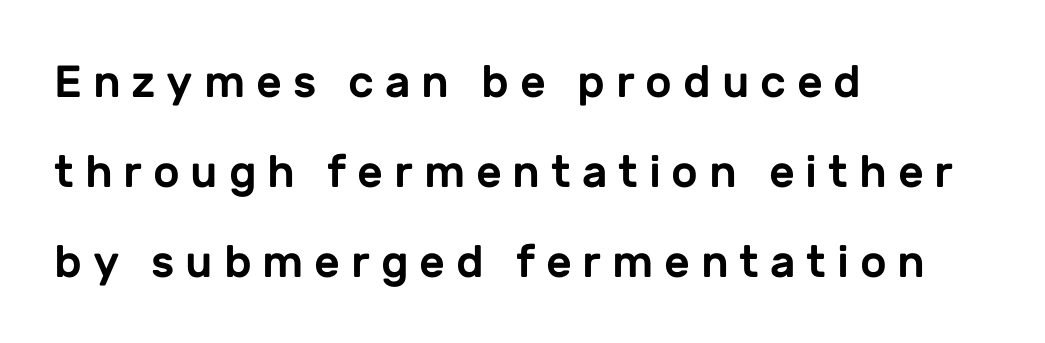
{"serif": "no", "italic": "no", "width": "normal", "stroke_contrast": "low", "x_height": "medium", "monospaced": "no", "underline": "no", "align": "left", "line_spacing": "loose", "line_spacing_ratio": 2.0, "letter_spacing": "wide", "letter_spacing_em": 0.24, "glyph_px": 45}
